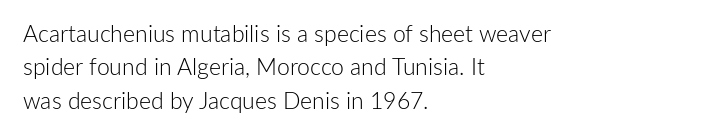
The image shows 23 px text type, upright; set left-aligned, normal line spacing (1.45x), normal letter spacing, not underlined.
